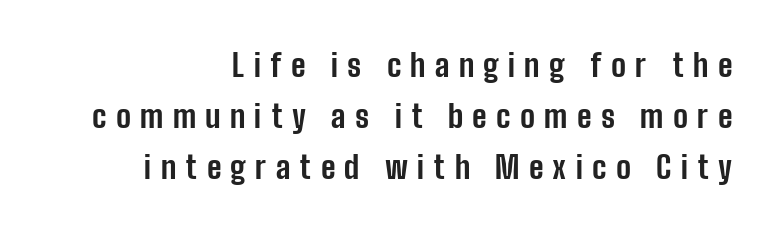
Q: Is the text bold? A: Yes.
Q: Is the text italic (slanted)? A: No, it is upright.
Q: Is the typeface a serif or a sans-serif typeface? A: Sans-serif.
Q: Is the text underlined? A: No.
Q: How is the paragraph aligned? A: Right-aligned.
Q: Is the spacing between letters normal or unusually wide? A: Unusually wide.
Q: Is the spacing between lines tight, normal or loose? A: Normal.
Q: Width (condensed, normal, or wide)? A: Condensed.
Q: Stroke contrast? A: Low.
Q: x-height? A: Medium.
Q: Monospaced? A: No.
